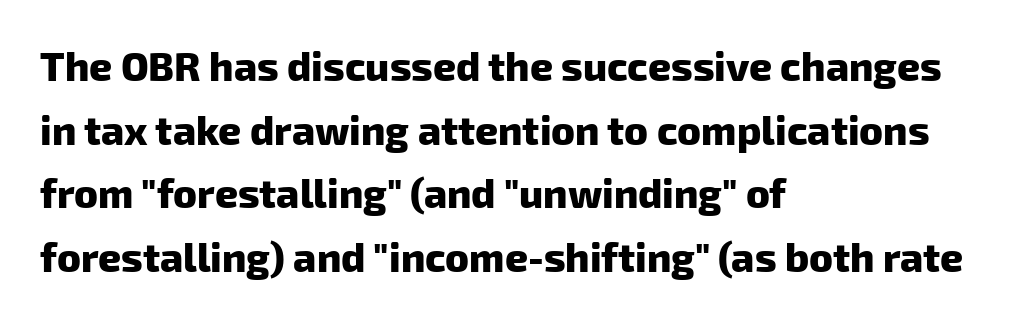
The image shows 40 px heavy sans-serif type; set left-aligned, normal line spacing (1.59x), normal letter spacing, not underlined; low stroke contrast and a medium x-height.
